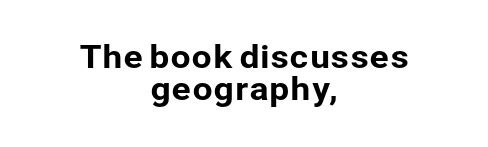
{"serif": "no", "italic": "no", "width": "normal", "stroke_contrast": "low", "x_height": "medium", "monospaced": "no", "underline": "no", "align": "center", "line_spacing": "tight", "line_spacing_ratio": 1.01, "letter_spacing": "normal", "letter_spacing_em": 0.0, "glyph_px": 32}
